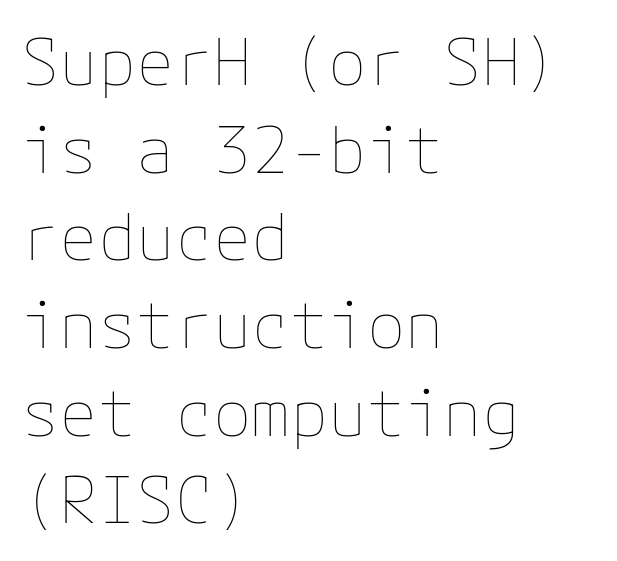
Q: Is the text bold? A: No.
Q: Is the text italic (slanted)? A: No, it is upright.
Q: Is the text underlined? A: No.
Q: How is the paragraph aligned? A: Left-aligned.
Q: Is the spacing between letters normal or unusually wide? A: Normal.
Q: Is the spacing between lines tight, normal or loose? A: Normal.
Q: Width (condensed, normal, or wide)? A: Normal.
Q: Stroke contrast? A: Low.
Q: x-height? A: Medium.
